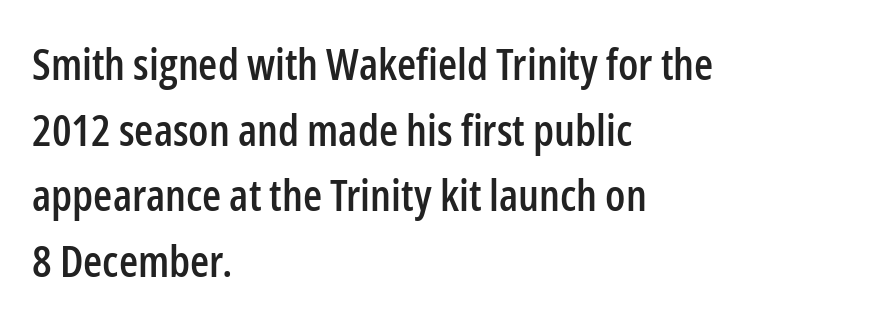
{"serif": "no", "italic": "no", "width": "condensed", "stroke_contrast": "low", "x_height": "medium", "monospaced": "no", "underline": "no", "align": "left", "line_spacing": "normal", "line_spacing_ratio": 1.49, "letter_spacing": "normal", "letter_spacing_em": 0.0, "glyph_px": 44}
